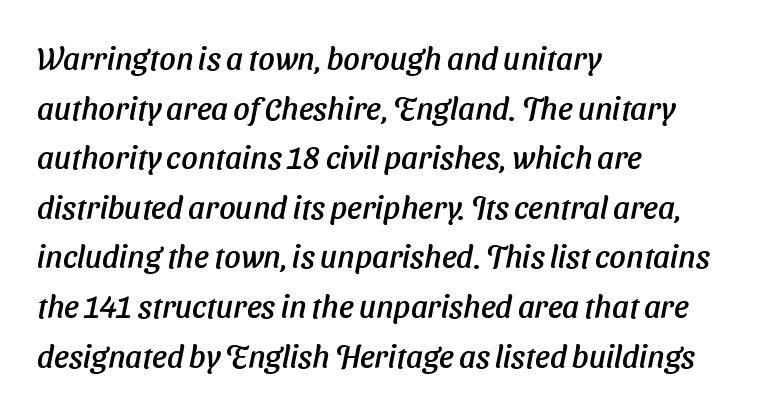
{"width": "normal", "stroke_contrast": "low", "x_height": "medium", "monospaced": "no", "underline": "no", "align": "left", "line_spacing": "normal", "line_spacing_ratio": 1.55, "letter_spacing": "normal", "letter_spacing_em": 0.0, "glyph_px": 32}
